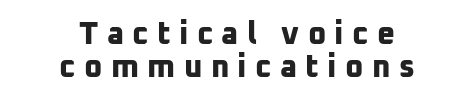
The image shows 31 px bold sans-serif type; set centered, tight line spacing (1.05x), unusually wide letter spacing (+0.27 em), not underlined; low stroke contrast and a medium x-height.
